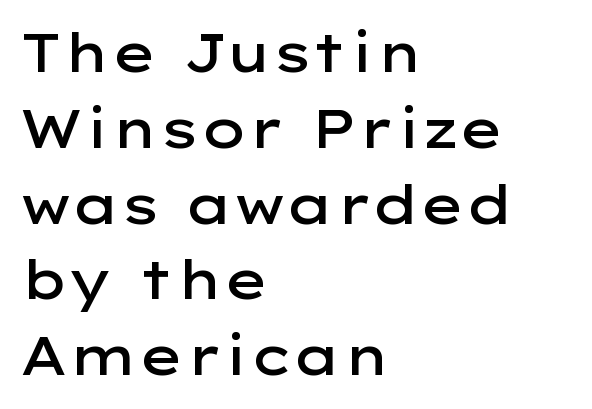
Look at the stroke-to-counter ratio: somewhat heavy, a semibold. The passage is arranged the way most books set body copy — flush left. You can tell it's not italic because the verticals are truly vertical. Evenly set lines give the paragraph a standard silhouette. The passage shown is typed in a proportional face where columns would drift. This sample uses plain, unmodified letter spacing.
